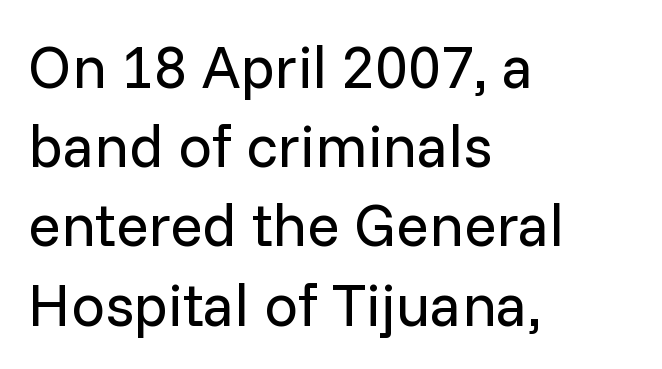
Weight: in the light-to-regular range. Each word holds together tightly as a unit, with standard inter-letter gaps. The text block is weighted toward the left margin, trailing off unevenly rightward. Quick note: not italic, upright.
